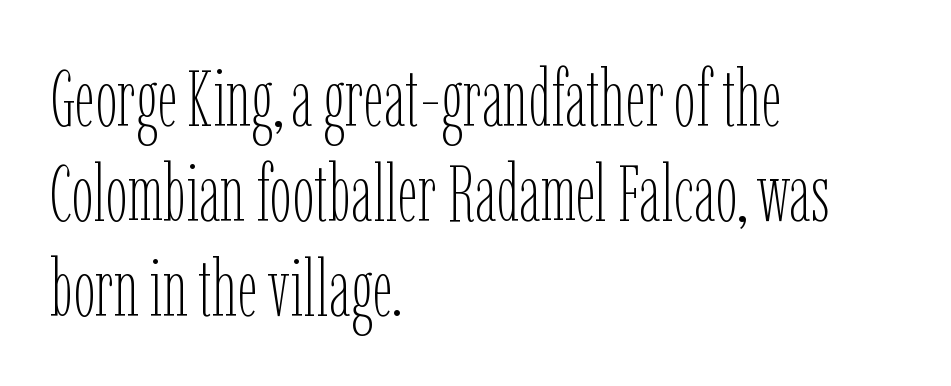
{"italic": "no", "bold": "no", "weight": "thin", "width": "condensed", "stroke_contrast": "low", "x_height": "medium", "monospaced": "no", "underline": "no", "align": "left", "line_spacing_ratio": 1.2, "letter_spacing": "normal", "letter_spacing_em": 0.0, "glyph_px": 79}
